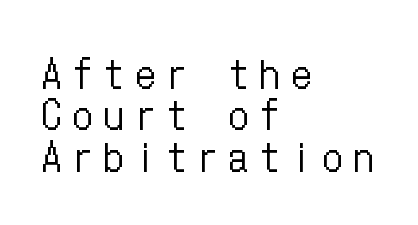
The letters look calm and open, with moderate or lighter stems. The string is rendered with underlining switched off. Summary of vertical rhythm: compact, with narrow interline spacing. Quick note: not italic, upright.
